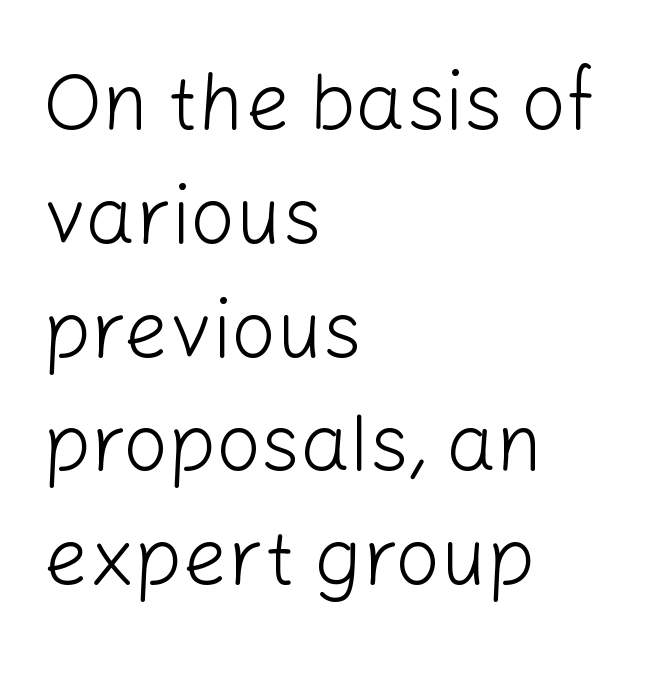
{"serif": "no", "italic": "no", "bold": "no", "weight": "light", "width": "normal", "stroke_contrast": "low", "x_height": "medium", "monospaced": "no", "underline": "no", "align": "left", "line_spacing": "normal", "line_spacing_ratio": 1.44, "letter_spacing": "normal", "letter_spacing_em": 0.0, "glyph_px": 79}
